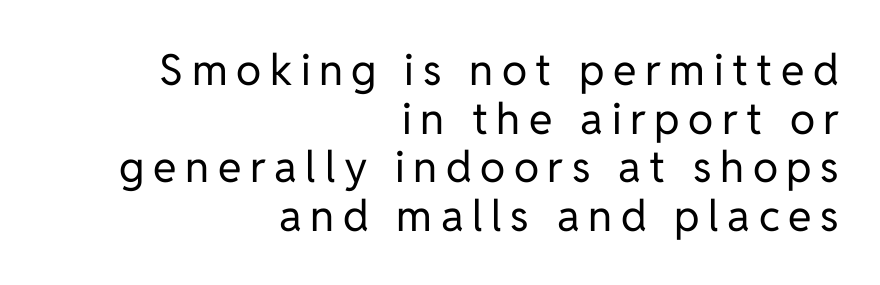
The vertical gap from one line to the next is small. Right-aligned paragraph, ragged on the left. The font sits on the lighter half of the weight spectrum, regular included. Spacing verdict: proportional, widths tailored to each character. This sample uses an upright cut, with every glyph sitting square on the baseline. The typeface chosen for these lines omits serifs.
